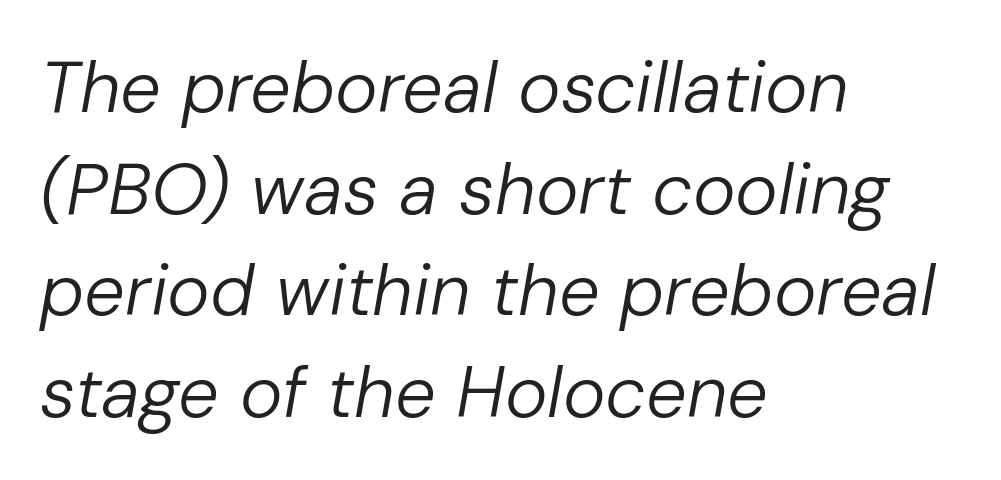
The image shows 72 px regular-weight type, italic (leaning right); set left-aligned, normal line spacing (1.41x), normal letter spacing, not underlined; low stroke contrast and a medium x-height.
